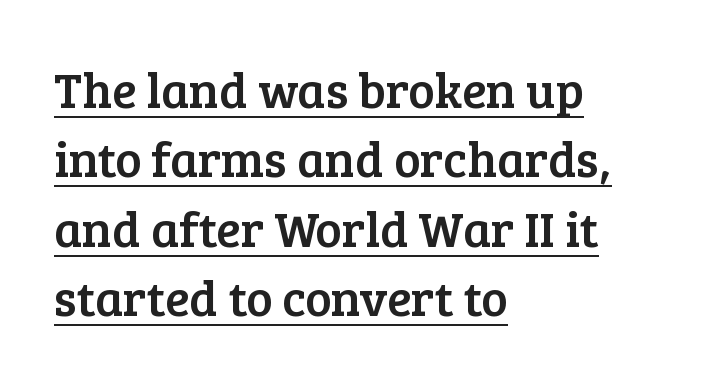
{"serif": "yes", "italic": "no", "width": "normal", "stroke_contrast": "low", "x_height": "medium", "monospaced": "no", "underline": "yes", "align": "left", "line_spacing": "normal", "line_spacing_ratio": 1.39, "letter_spacing": "normal", "letter_spacing_em": 0.0, "glyph_px": 50}
